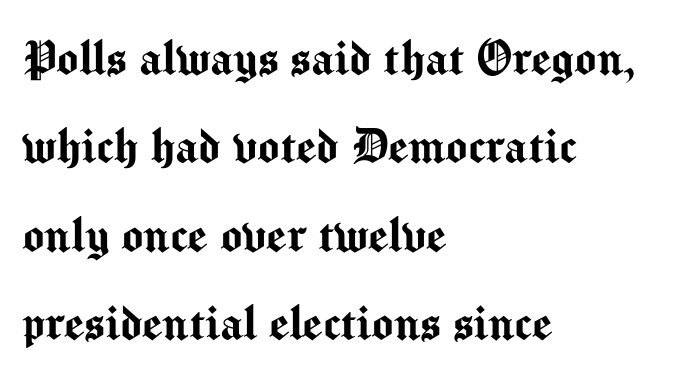
{"serif": "no", "italic": "no", "width": "normal", "stroke_contrast": "medium", "x_height": "medium", "monospaced": "no", "underline": "no", "align": "left", "line_spacing": "normal", "line_spacing_ratio": 1.55, "letter_spacing": "normal", "letter_spacing_em": 0.0, "glyph_px": 57}
